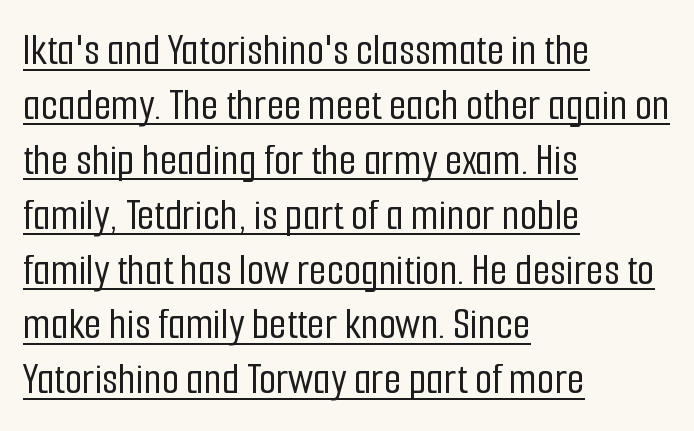
{"serif": "no", "italic": "no", "width": "condensed", "stroke_contrast": "low", "x_height": "medium", "monospaced": "no", "underline": "yes", "align": "left", "line_spacing_ratio": 1.22, "letter_spacing": "normal", "letter_spacing_em": 0.0, "glyph_px": 45}
